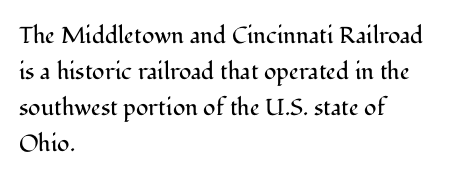
{"italic": "no", "bold": "no", "underline": "no", "align": "left", "line_spacing": "normal", "line_spacing_ratio": 1.56, "letter_spacing": "normal", "letter_spacing_em": 0.0, "glyph_px": 23}
